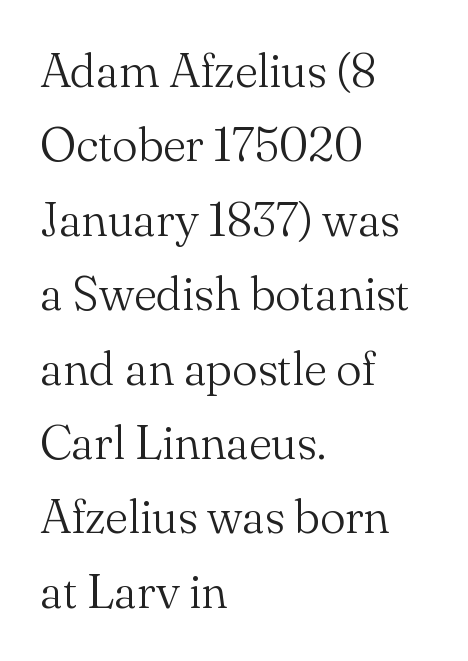
These lines are rendered in a variable-pitch font. Layout note: lines flush left. This reads as an unemphasized weight, regular at the heaviest. Letterform terminals end in serifs throughout the passage. Ascenders rise straight up at ninety degrees. How are the letters spaced? Ordinarily, with no added tracking.
